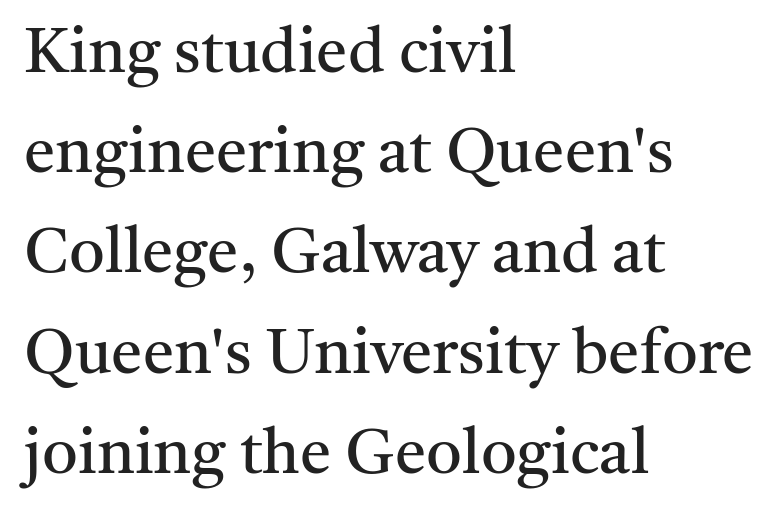
Does the copy run flush right? No — it runs flush left. A typesetter would call this proportional, since set widths differ per character. A roman cut, with each character standing at attention. Serifs: yes, visible at the terminals of the letterforms.
